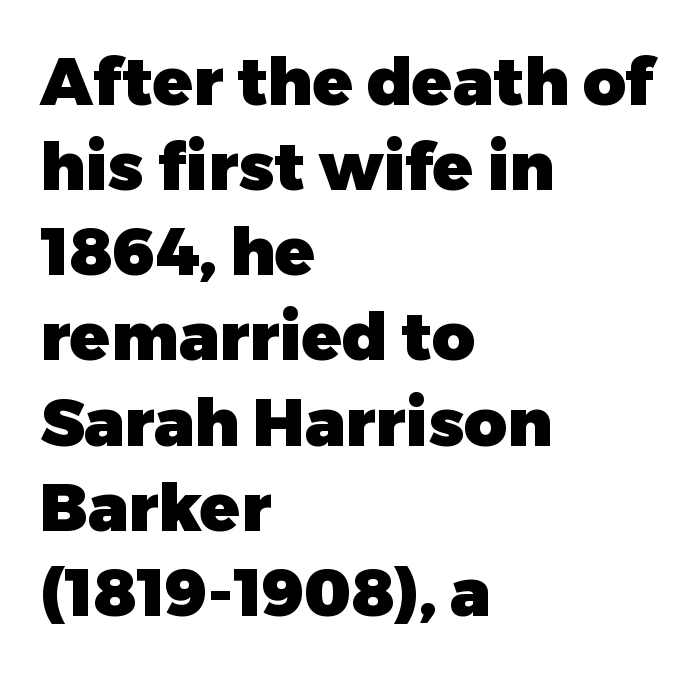
Each word holds together tightly as a unit, with standard inter-letter gaps. The font is running at its bold setting. Whoever set this chose a conventional vertical rhythm. Rendered with straight, roman letterforms.
